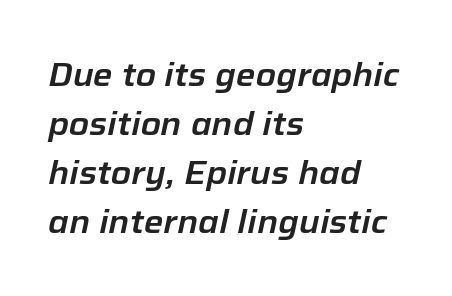
The image shows 33 px text type, italic (leaning right); set left-aligned, normal line spacing (1.48x), normal letter spacing, not underlined; low stroke contrast and a medium x-height.
